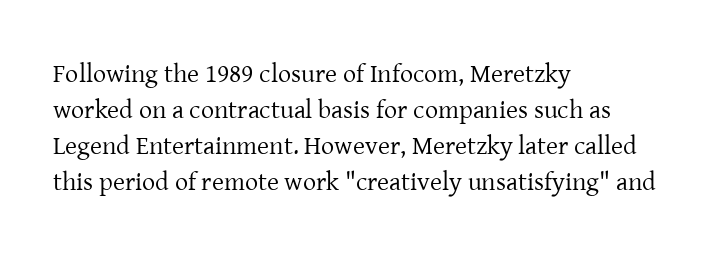
{"italic": "no", "bold": "no", "underline": "no", "align": "left", "line_spacing": "normal", "line_spacing_ratio": 1.39, "letter_spacing": "normal", "letter_spacing_em": 0.0, "glyph_px": 26}
